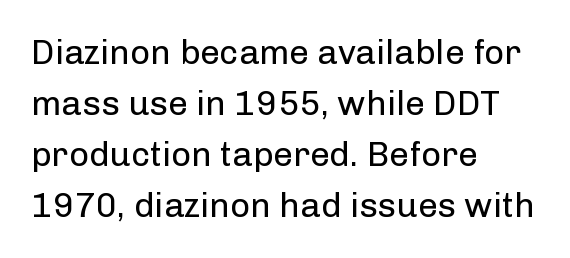
This sample has the flowing, uneven cadence of proportional lettering. Serif or sans? Sans — the stroke terminals are bare. Style check: upright. The area under the type is left untouched. Honestly, the letter spacing is just normal — you wouldn't notice it.
